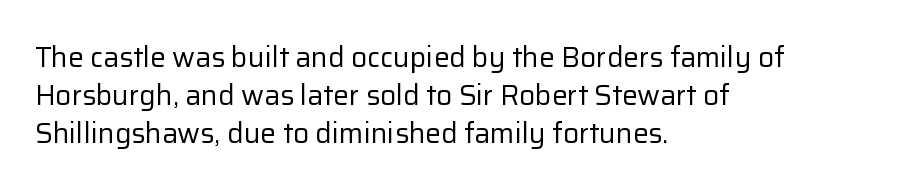
Q: Is the text bold? A: No.
Q: Is the text italic (slanted)? A: No, it is upright.
Q: Is the typeface a serif or a sans-serif typeface? A: Sans-serif.
Q: Is the text underlined? A: No.
Q: How is the paragraph aligned? A: Left-aligned.
Q: Is the spacing between letters normal or unusually wide? A: Normal.
Q: Is the spacing between lines tight, normal or loose? A: Normal.
Q: Width (condensed, normal, or wide)? A: Normal.
Q: Stroke contrast? A: Low.
Q: x-height? A: Medium.
Q: Monospaced? A: No.
